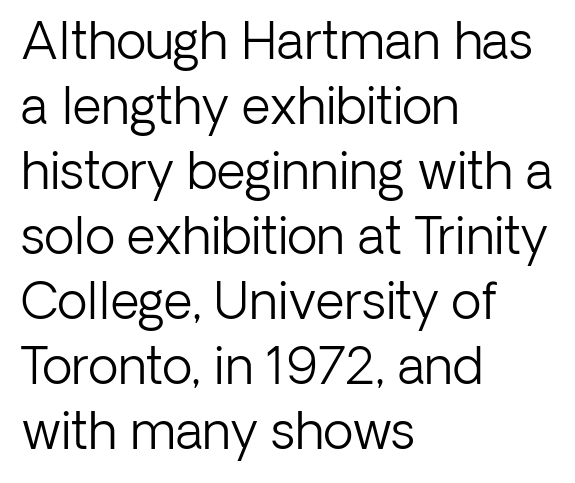
Honestly, the letter spacing is just normal — you wouldn't notice it. Tall strokes in this sample are plumb rather than angled. Leftover space on each line is placed entirely after the last word. Weight: in the light-to-regular range. Unmarked baselines from the first word to the last. Summary of vertical rhythm: regular, with standard interline spacing.
